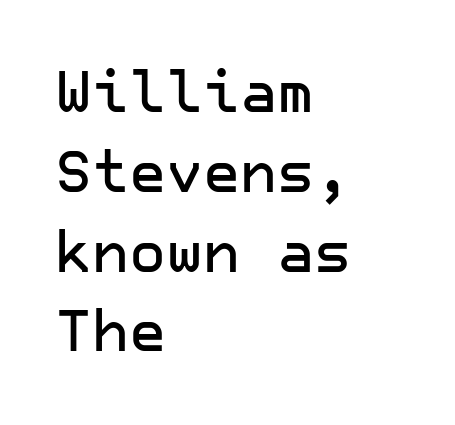
Q: Is the text italic (slanted)? A: No, it is upright.
Q: Is the typeface a serif or a sans-serif typeface? A: Sans-serif.
Q: Is the text underlined? A: No.
Q: How is the paragraph aligned? A: Left-aligned.
Q: Is the spacing between letters normal or unusually wide? A: Normal.
Q: Is the spacing between lines tight, normal or loose? A: Normal.
Q: Width (condensed, normal, or wide)? A: Normal.
Q: Stroke contrast? A: Low.
Q: x-height? A: Medium.
